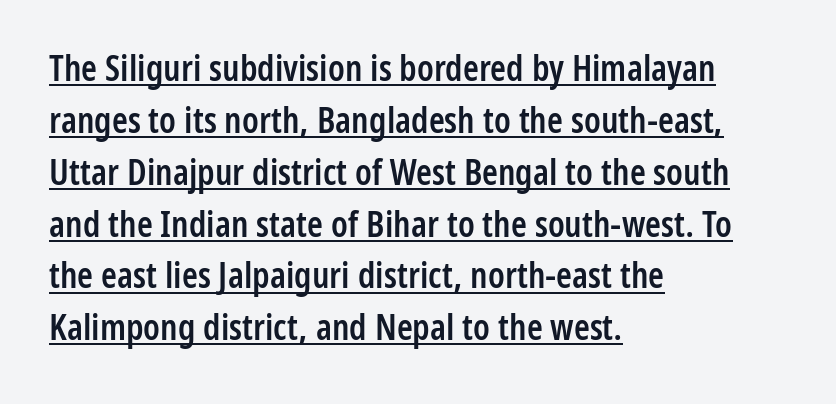
{"serif": "no", "italic": "no", "bold": "semi", "weight": "semibold", "width": "condensed", "stroke_contrast": "low", "x_height": "medium", "monospaced": "no", "underline": "yes", "align": "left", "line_spacing": "normal", "line_spacing_ratio": 1.44, "letter_spacing": "normal", "letter_spacing_em": 0.0, "glyph_px": 36}
